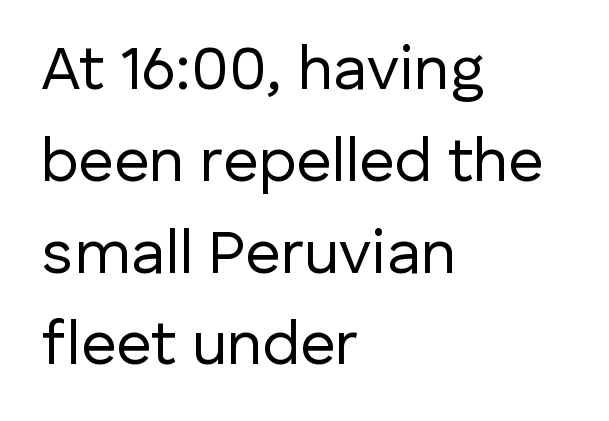
Stroke mass is kept to a normal reading level or below. This rendering leaves character spacing at its baseline value. This rendering features lettering with no underline. The lines are quadded left. This rendering employs a face without finishing strokes, i.e., a sans-serif. Leading matches the norm, producing a regular column.
